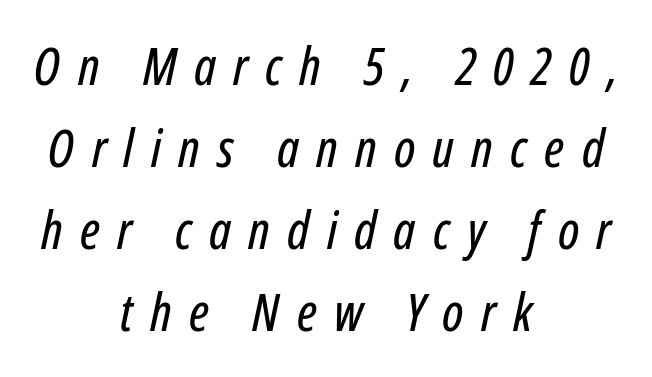
{"italic": "yes", "lean": "right", "slant_degrees": 12, "width": "condensed", "stroke_contrast": "low", "x_height": "medium", "monospaced": "no", "underline": "no", "align": "center", "line_spacing": "normal", "line_spacing_ratio": 1.58, "letter_spacing": "wide", "letter_spacing_em": 0.33, "glyph_px": 52}
